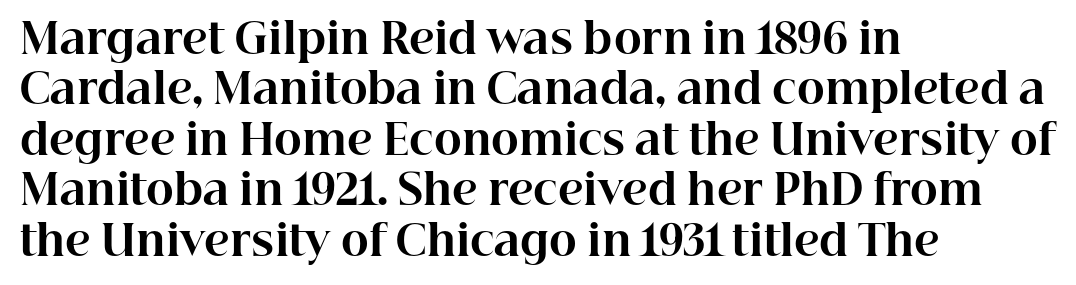
The letters advance in unequal steps, a hallmark of proportional type. Stroke terminals: seriffed. Underline: absent. Line beginnings align vertically; line endings do not.
